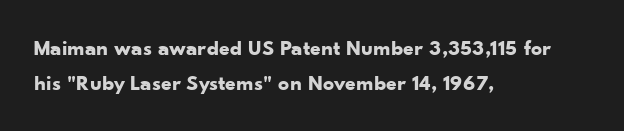
The image shows 22 px bold type, upright; set left-aligned, normal line spacing (1.6x), normal letter spacing, not underlined.
